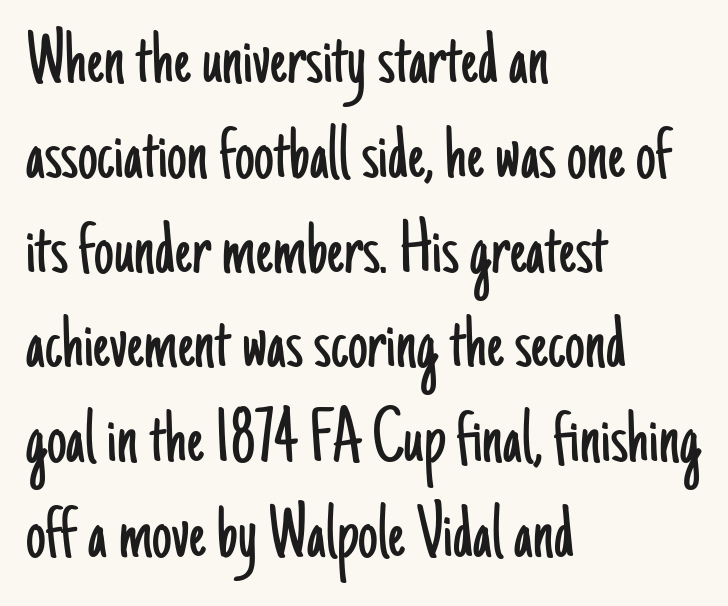
The image shows 79 px light, condensed sans-serif type, upright; set left-aligned, line spacing 1.2x, normal letter spacing, not underlined; low stroke contrast and a small x-height.
